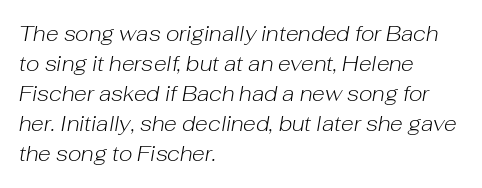
Check the space under the baseline: it is left empty. Characters follow at the spacing the type designer built in. Short and long lines alike share a common starting point at left. The typeface has the unassuming heft of standard copy or less. These lines sit exactly where default settings would place them.
